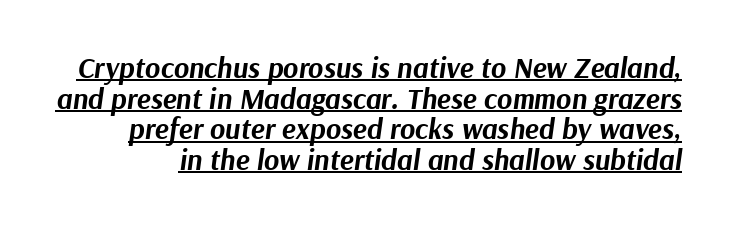
{"italic": "yes", "lean": "right", "slant_degrees": 9, "bold": "yes", "weight": "bold", "width": "normal", "stroke_contrast": "medium", "x_height": "medium", "monospaced": "no", "underline": "yes", "line_spacing": "tight", "line_spacing_ratio": 1.06, "letter_spacing": "normal", "letter_spacing_em": 0.0, "glyph_px": 29}
